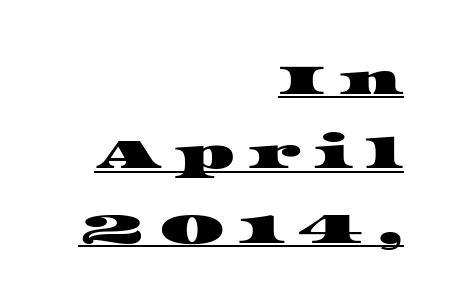
The string is rendered with underlining switched on. The passage shown is typed in a proportional face where columns would drift. The designer went with a serif here, giving each stem small feet. This sample uses expanded letter spacing, leaving extra air between glyphs. The lines in this sample share a right terminus and differ only in where they begin.
